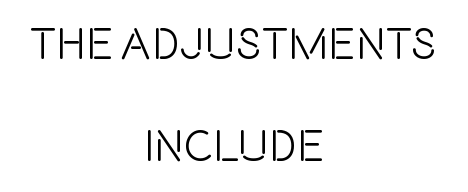
Q: Is the text italic (slanted)? A: No, it is upright.
Q: Is the typeface a serif or a sans-serif typeface? A: Sans-serif.
Q: Is the text underlined? A: No.
Q: How is the paragraph aligned? A: Centered.
Q: Is the spacing between letters normal or unusually wide? A: Normal.
Q: Is the spacing between lines tight, normal or loose? A: Loose.
Q: Width (condensed, normal, or wide)? A: Condensed.
Q: x-height? A: Large.
Q: Monospaced? A: No.
